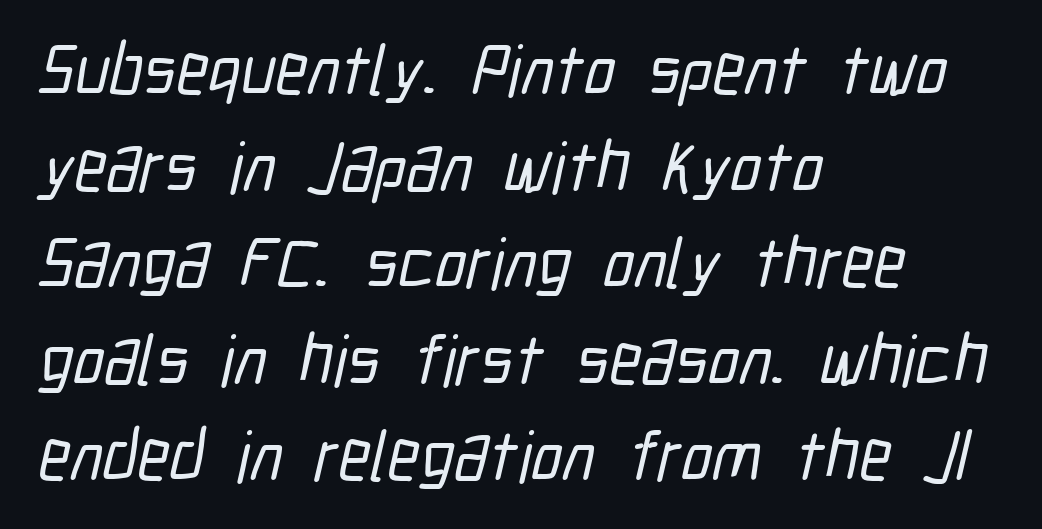
The image shows 71 px condensed sans-serif type; set left-aligned, normal line spacing (1.36x), normal letter spacing, not underlined; low stroke contrast and a medium x-height.
